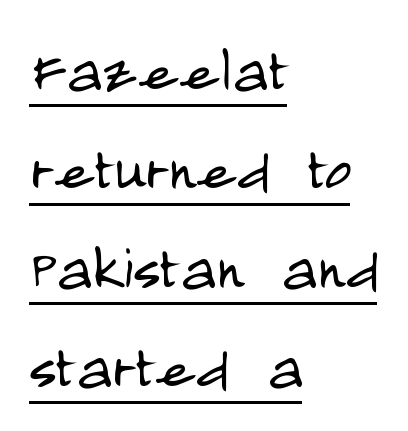
{"serif": "no", "italic": "no", "bold": "no", "weight": "light", "width": "condensed", "stroke_contrast": "low", "x_height": "large", "monospaced": "no", "underline": "yes", "align": "left", "line_spacing": "normal", "line_spacing_ratio": 1.34, "letter_spacing": "normal", "letter_spacing_em": 0.0, "glyph_px": 74}
